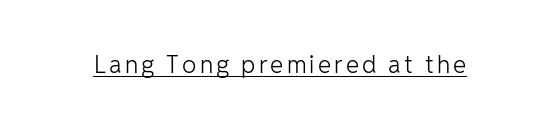
Q: Is the text bold? A: No.
Q: Is the text italic (slanted)? A: No, it is upright.
Q: Is the text underlined? A: Yes.
